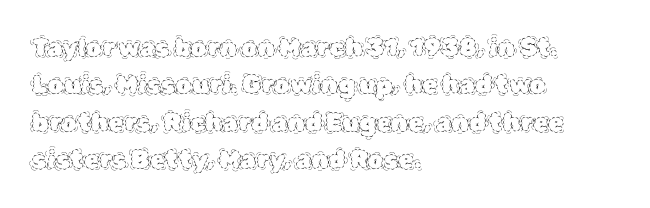
Q: Is the text bold? A: No.
Q: Is the text italic (slanted)? A: No, it is upright.
Q: Is the text underlined? A: No.
Q: How is the paragraph aligned? A: Left-aligned.
Q: Is the spacing between letters normal or unusually wide? A: Normal.
Q: Is the spacing between lines tight, normal or loose? A: Normal.
